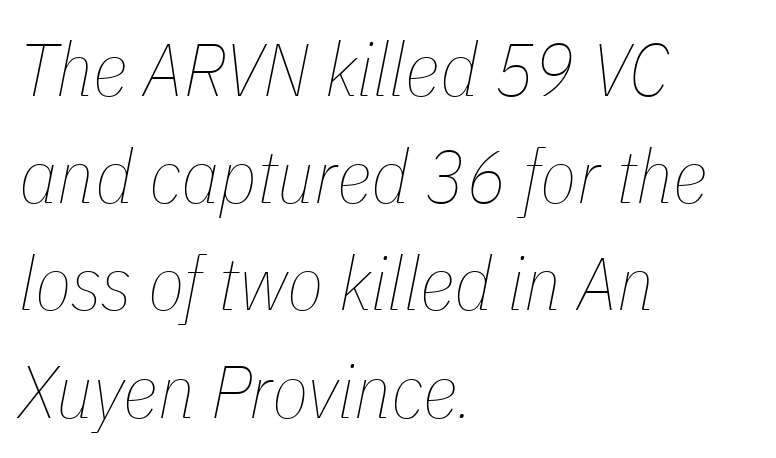
{"italic": "yes", "lean": "right", "slant_degrees": 11, "bold": "no", "weight": "thin", "width": "condensed", "stroke_contrast": "low", "x_height": "medium", "monospaced": "no", "underline": "no", "align": "left", "line_spacing": "normal", "line_spacing_ratio": 1.43, "letter_spacing": "normal", "letter_spacing_em": 0.0, "glyph_px": 75}
